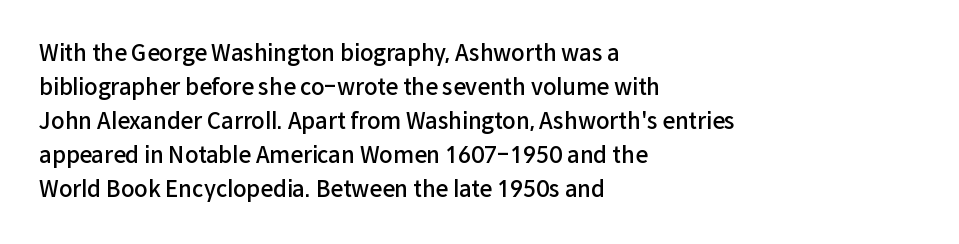
Q: Is the text bold? A: Semi-bold.
Q: Is the text italic (slanted)? A: No, it is upright.
Q: Is the text underlined? A: No.
Q: How is the paragraph aligned? A: Left-aligned.
Q: Is the spacing between letters normal or unusually wide? A: Normal.
Q: Is the spacing between lines tight, normal or loose? A: Normal.
